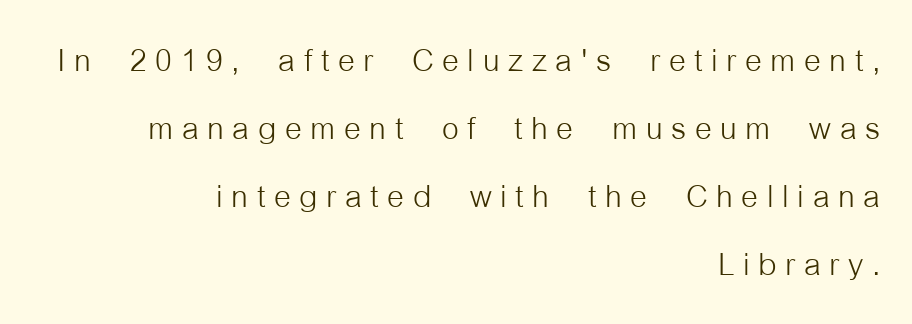
The image shows 43 px light, condensed sans-serif type, upright; set right-aligned, normal line spacing (1.58x), unusually wide letter spacing (+0.2 em), not underlined; low stroke contrast and a medium x-height.
